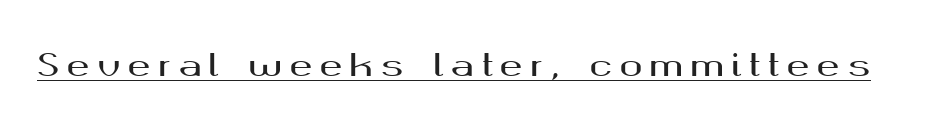
Q: Is the text italic (slanted)? A: No, it is upright.
Q: Is the typeface a serif or a sans-serif typeface? A: Sans-serif.
Q: Is the text underlined? A: Yes.
Q: Is the spacing between letters normal or unusually wide? A: Unusually wide.
Q: Width (condensed, normal, or wide)? A: Wide.
Q: Stroke contrast? A: Medium.
Q: x-height? A: Medium.
Q: Monospaced? A: No.
